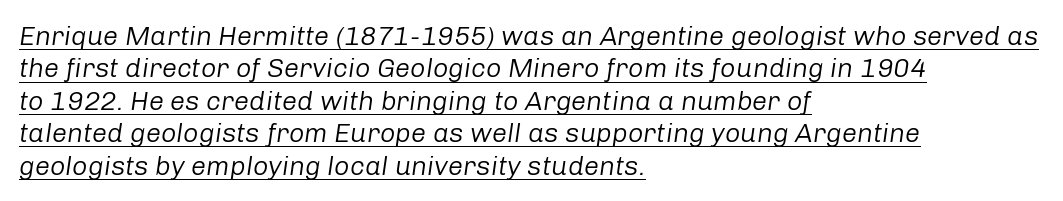
Line starts are locked; line ends wander. The letters are slanted; this is an italic face. Compared with typical body copy, the letter spacing here is the same. Quick note: underline on.
